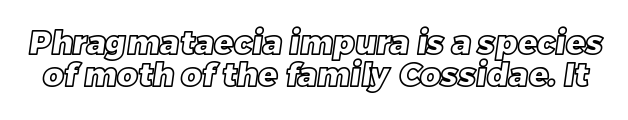
The image shows 32 px text type; set tight line spacing (1.01x), normal letter spacing, not underlined; a large x-height.
